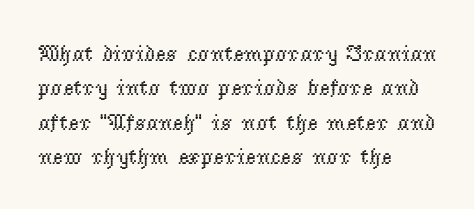
The image shows 23 px text type, upright; set left-aligned, normal line spacing (1.49x), normal letter spacing, not underlined.
